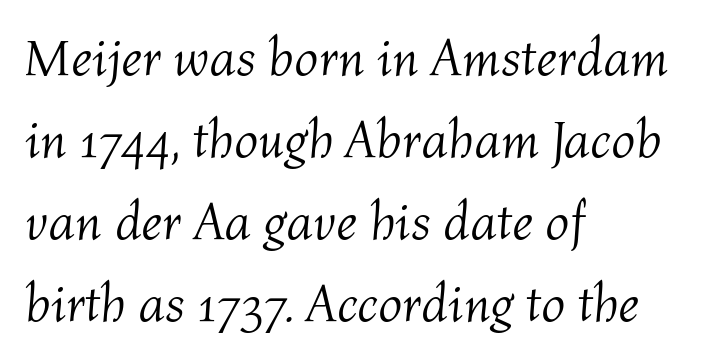
{"italic": "yes", "lean": "right", "slant_degrees": 4, "bold": "no", "weight": "light", "width": "normal", "stroke_contrast": "medium", "x_height": "medium", "monospaced": "no", "underline": "no", "align": "left", "line_spacing": "normal", "line_spacing_ratio": 1.55, "letter_spacing": "normal", "letter_spacing_em": 0.0, "glyph_px": 53}
